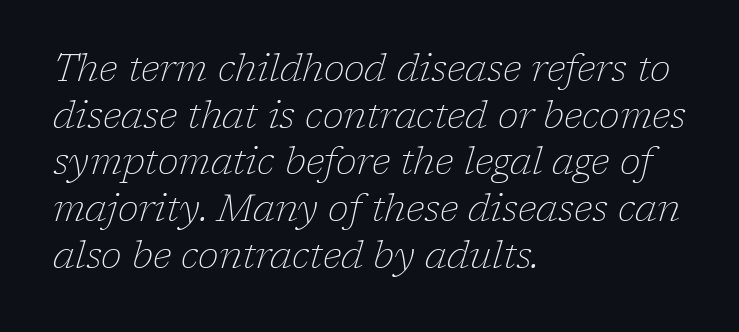
A clean baseline with only descenders dipping below it. Stroke terminals: seriffed. The letters advance in unequal steps, a hallmark of proportional type. The tracking reads as untouched default to a designer's eye.
